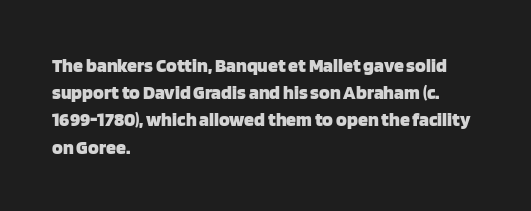
Vertical strokes here are truly vertical. Line spacing here is normal. The rendering anchors every line to the left-hand side. Short note: letters normally spaced. Has an underline been added? It has not. The sample has been set heavy, in full bold.
